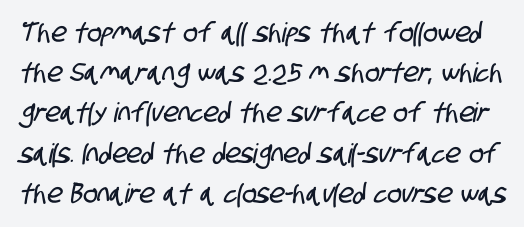
You could call the tracking neutral — neither tight nor loose. The words here are not underlined. Is there much room between lines? A standard amount, neither cramped nor airy.
